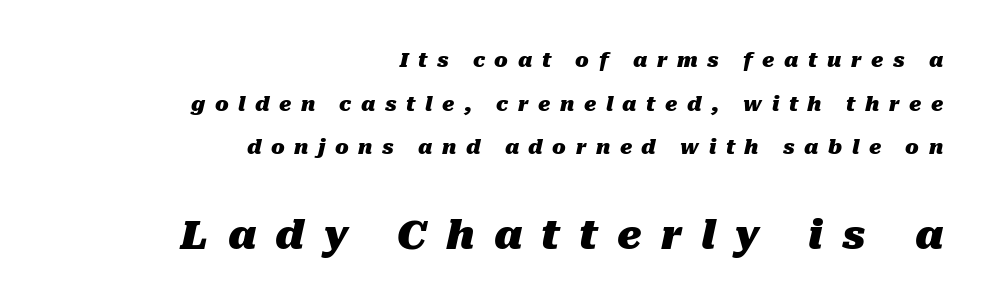
The image shows 40 px heavy type, italic (leaning right); set right-aligned, loose line spacing (2.18x), unusually wide letter spacing (+0.48 em), not underlined; the second (bottom) block is 2.0x larger; medium stroke contrast and a medium x-height.
